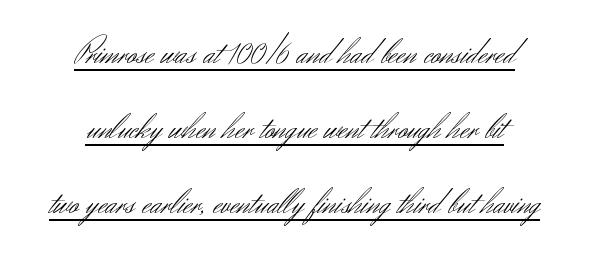
{"serif": "no", "bold": "no", "weight": "light", "width": "normal", "stroke_contrast": "medium", "x_height": "small", "monospaced": "no", "underline": "yes", "align": "center", "line_spacing": "loose", "line_spacing_ratio": 2.09, "letter_spacing": "normal", "letter_spacing_em": 0.0, "glyph_px": 36}
